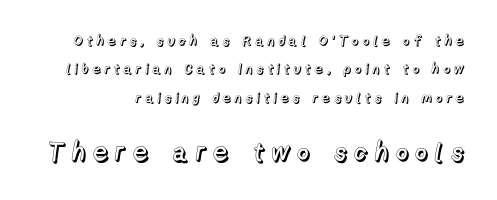
The line texture is sparse and dotted thanks to wide tracking. The specimen omits any rule beneath the text block's lines. If you squint, the bottom block still reads clearly — it's the larger of the two. Airy leading.
